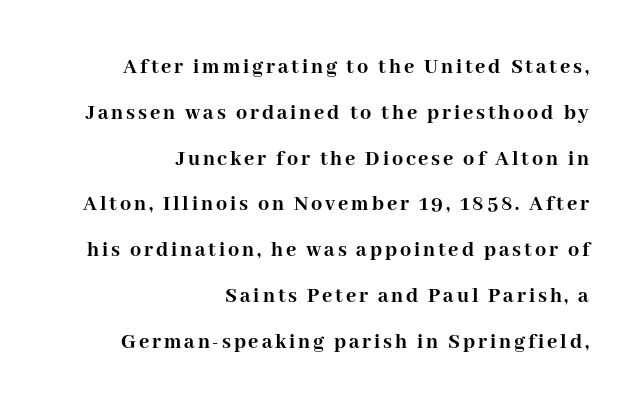
{"italic": "no", "bold": "yes", "underline": "no", "align": "right", "line_spacing": "loose", "line_spacing_ratio": 2.08, "glyph_px": 22}
